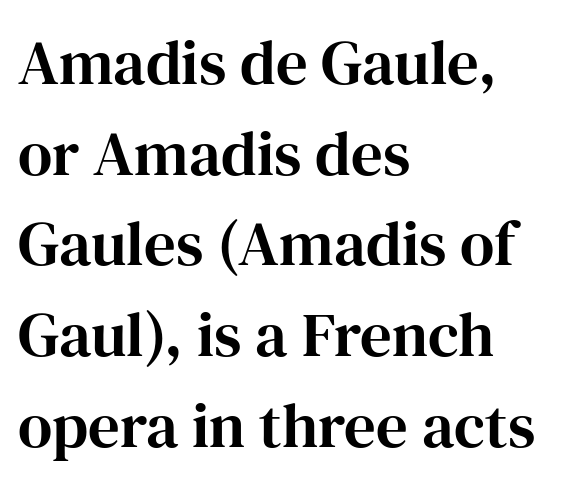
Q: Is the text italic (slanted)? A: No, it is upright.
Q: Is the typeface a serif or a sans-serif typeface? A: Serif.
Q: Is the text underlined? A: No.
Q: How is the paragraph aligned? A: Left-aligned.
Q: Is the spacing between letters normal or unusually wide? A: Normal.
Q: Is the spacing between lines tight, normal or loose? A: Normal.
Q: Width (condensed, normal, or wide)? A: Normal.
Q: Stroke contrast? A: High.
Q: x-height? A: Medium.
Q: Monospaced? A: No.
